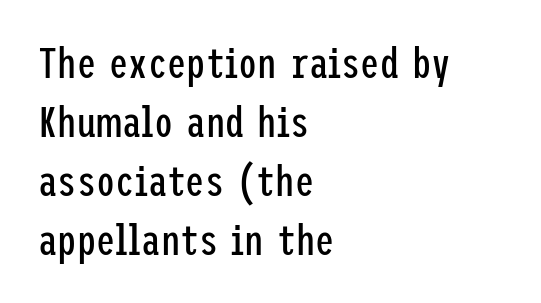
The image shows 43 px regular-weight, condensed sans-serif type, upright; set left-aligned, normal line spacing (1.37x), normal letter spacing, not underlined; low stroke contrast and a medium x-height.
